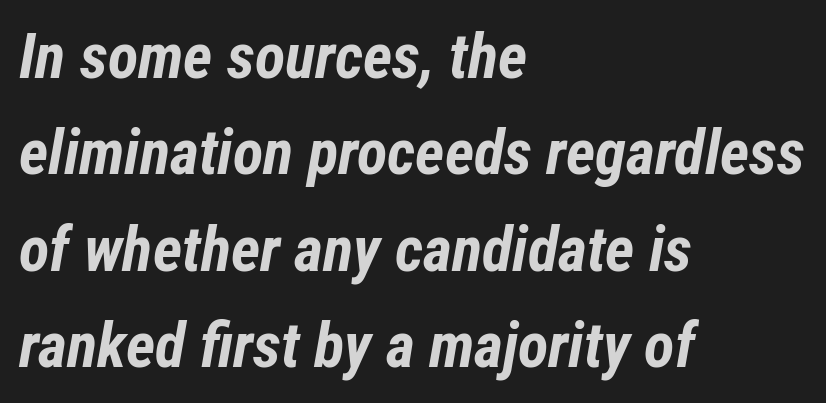
{"italic": "yes", "lean": "right", "slant_degrees": 12, "bold": "yes", "weight": "bold", "width": "condensed", "stroke_contrast": "low", "x_height": "medium", "monospaced": "no", "underline": "no", "align": "left", "line_spacing": "normal", "line_spacing_ratio": 1.53, "letter_spacing": "normal", "letter_spacing_em": 0.0, "glyph_px": 63}
